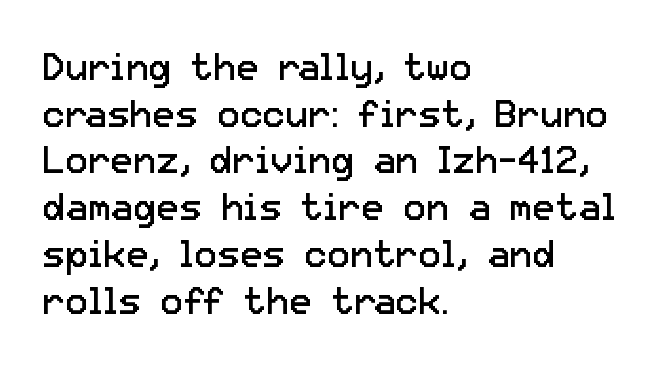
The horizontal fit of the characters is conventional and even. On a weight scale, this lands at 450 or below. The letters carry no serifs — their stems end cleanly without finishing strokes. The text block is weighted toward the left margin, trailing off unevenly rightward. Check under the words: just untouched page. The typography opts for an upright posture over an oblique one.
